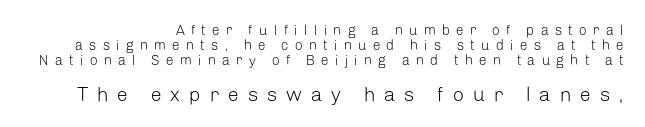
Posture: upright roman. The rendering inserts visible extra space after every character. Stroke thickness stays within the range of a standard reading face or lighter. Leading is clearly below the norm, producing a dense column. No word sits above an underline.
